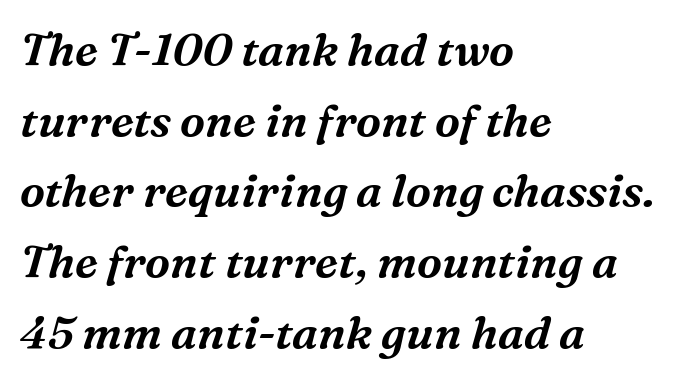
The image shows 45 px serif type, italic (leaning right); set left-aligned, normal line spacing (1.57x), normal letter spacing, not underlined; medium stroke contrast and a medium x-height.
